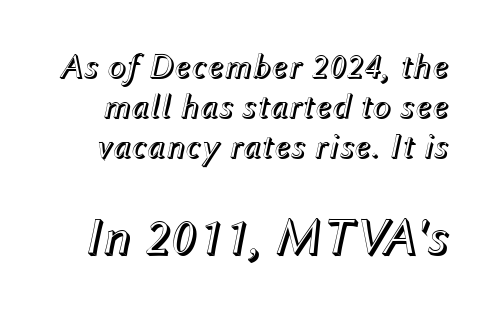
The space beneath each line is pristine and unruled. What's the leading like? Squeezed, with rows nearly overlapping. In terms of letterspacing, this is plain default setting. Is this a fixed-width face? No — the glyphs have proportional, varying widths. A typesetter would mark this as italic. Larger block? The one below; the one above is distinctly smaller.
